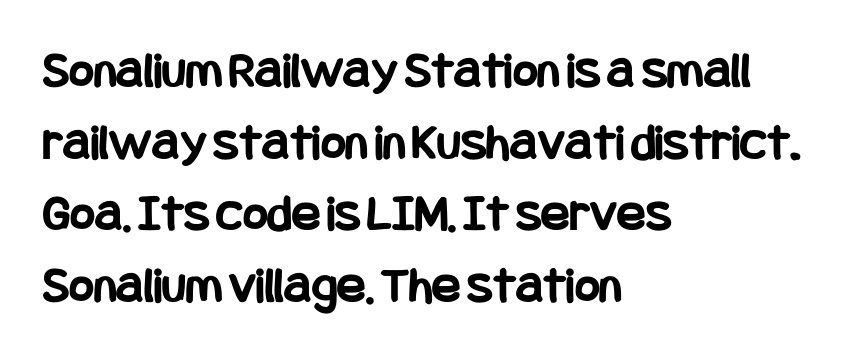
Q: Is the text bold? A: Yes.
Q: Is the text italic (slanted)? A: No, it is upright.
Q: Is the typeface a serif or a sans-serif typeface? A: Sans-serif.
Q: Is the text underlined? A: No.
Q: How is the paragraph aligned? A: Left-aligned.
Q: Is the spacing between letters normal or unusually wide? A: Normal.
Q: Is the spacing between lines tight, normal or loose? A: Normal.
Q: Width (condensed, normal, or wide)? A: Condensed.
Q: Stroke contrast? A: Low.
Q: x-height? A: Large.
